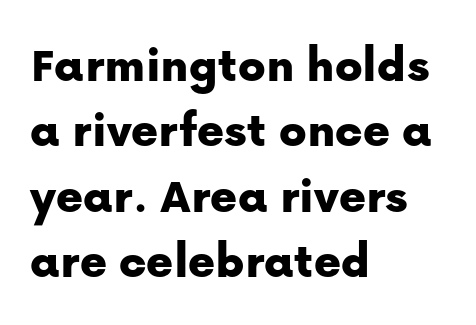
Q: Is the text italic (slanted)? A: No, it is upright.
Q: Is the typeface a serif or a sans-serif typeface? A: Sans-serif.
Q: Is the text underlined? A: No.
Q: How is the paragraph aligned? A: Left-aligned.
Q: Is the spacing between letters normal or unusually wide? A: Normal.
Q: Is the spacing between lines tight, normal or loose? A: Normal.
Q: Width (condensed, normal, or wide)? A: Normal.
Q: Stroke contrast? A: Low.
Q: x-height? A: Medium.
Q: Monospaced? A: No.
